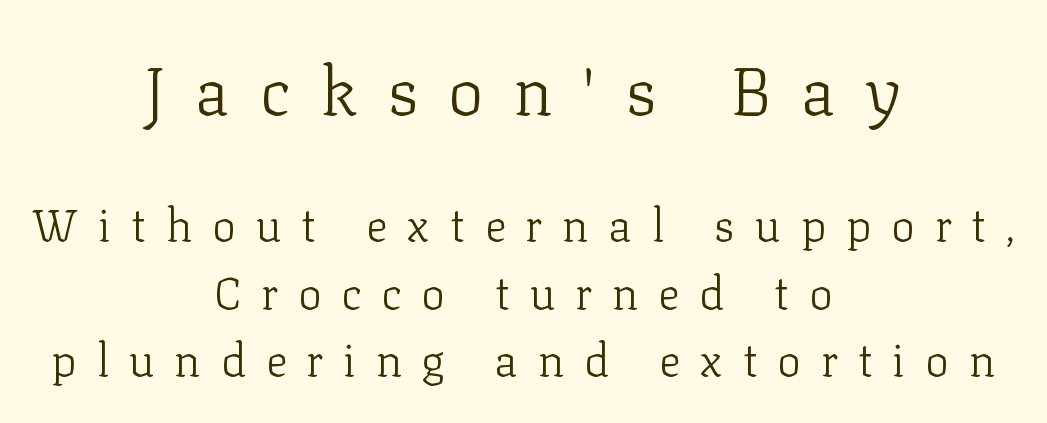
Note: larger setting up top, smaller setting below. The glyphs are unaccompanied by any horizontal stroke below them. A serif font was chosen for this passage. Regular leading.
